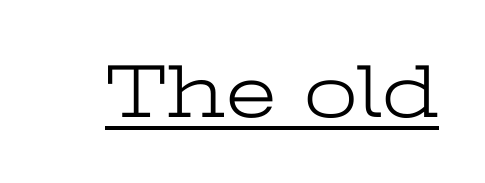
Type style note: has serifs. Every stem runs plumb, perpendicular to the baseline. The passage shown is typed in a proportional face where columns would drift. Somebody hit Ctrl+U on this one — the words are underlined. Is the type heavy? It reads as light-to-regular instead. Standard letterfit; no display-style spreading of the glyphs.
